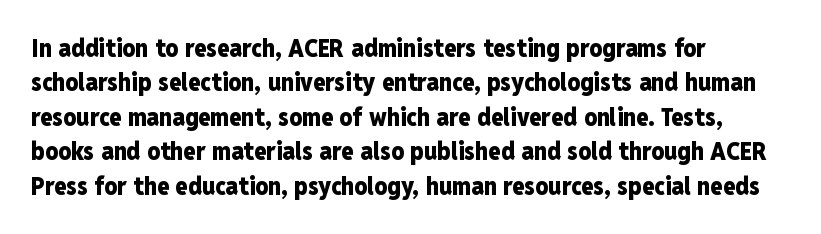
Q: Is the text bold? A: Yes.
Q: Is the text italic (slanted)? A: No, it is upright.
Q: Is the text underlined? A: No.
Q: How is the paragraph aligned? A: Left-aligned.
Q: Is the spacing between letters normal or unusually wide? A: Normal.
Q: Is the spacing between lines tight, normal or loose? A: Normal.
